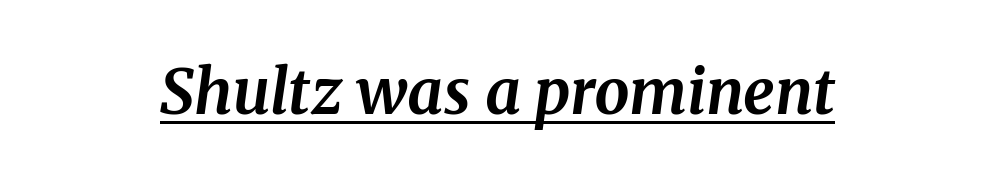
The image shows 62 px bold serif type, italic (leaning right); set normal letter spacing, underlined; medium stroke contrast and a medium x-height.
